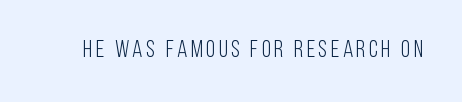
The image shows 24 px text type, upright; set not underlined.
